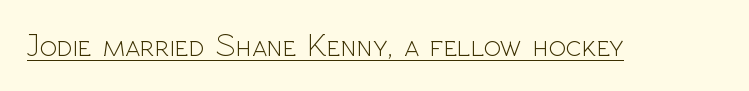
{"serif": "no", "italic": "no", "bold": "no", "weight": "light", "width": "normal", "x_height": "medium", "monospaced": "no", "underline": "yes", "letter_spacing": "normal", "letter_spacing_em": 0.0, "glyph_px": 32}
